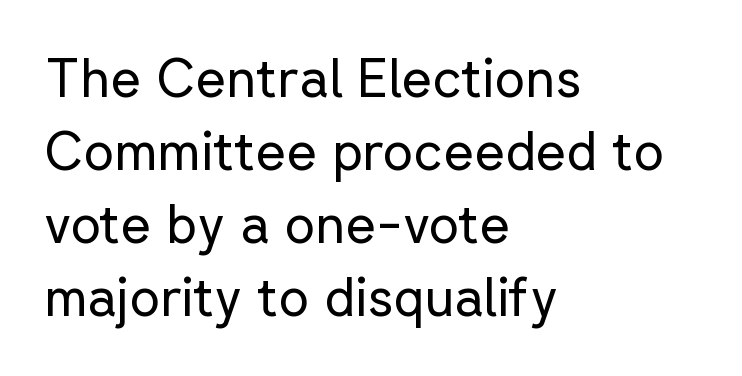
{"serif": "no", "italic": "no", "bold": "no", "weight": "regular", "width": "normal", "stroke_contrast": "low", "x_height": "medium", "monospaced": "no", "underline": "no", "align": "left", "line_spacing": "normal", "line_spacing_ratio": 1.38, "letter_spacing": "normal", "letter_spacing_em": 0.0, "glyph_px": 53}
